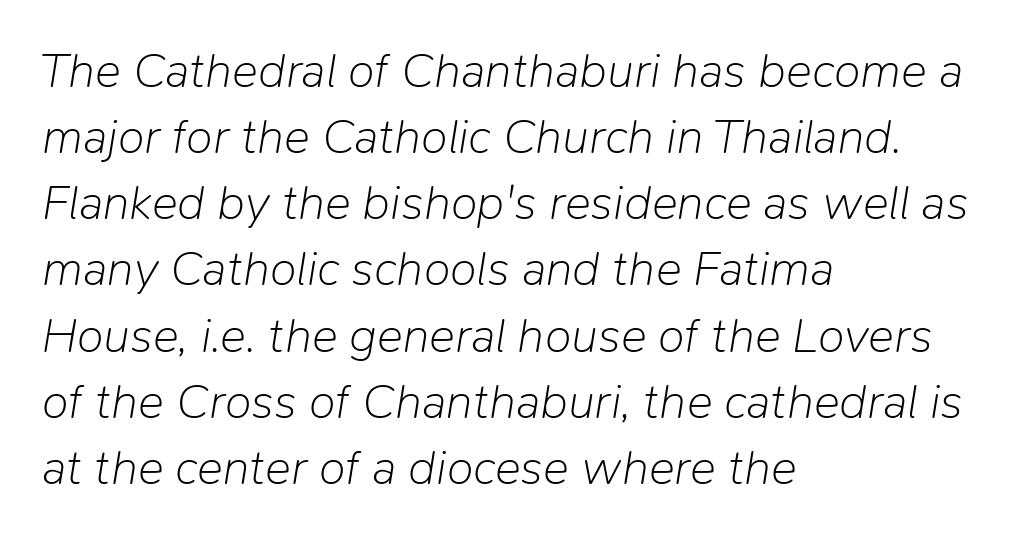
{"italic": "yes", "lean": "right", "slant_degrees": 9, "bold": "no", "weight": "light", "width": "normal", "stroke_contrast": "low", "x_height": "medium", "monospaced": "no", "underline": "no", "align": "left", "line_spacing": "normal", "line_spacing_ratio": 1.35, "letter_spacing": "normal", "letter_spacing_em": 0.0, "glyph_px": 49}
